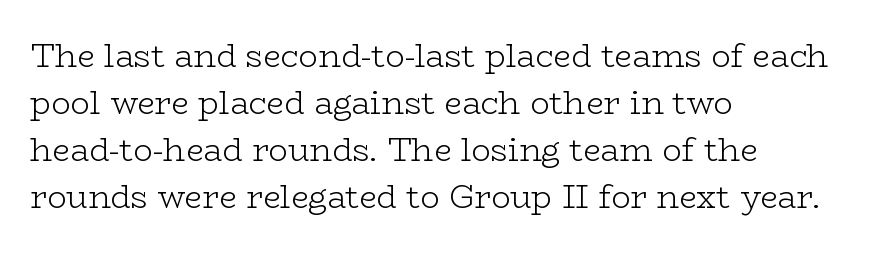
Q: Is the text bold? A: No.
Q: Is the text italic (slanted)? A: No, it is upright.
Q: Is the typeface a serif or a sans-serif typeface? A: Serif.
Q: Is the text underlined? A: No.
Q: How is the paragraph aligned? A: Left-aligned.
Q: Is the spacing between letters normal or unusually wide? A: Normal.
Q: Is the spacing between lines tight, normal or loose? A: Normal.
Q: Width (condensed, normal, or wide)? A: Wide.
Q: Stroke contrast? A: Low.
Q: x-height? A: Medium.
Q: Monospaced? A: No.
